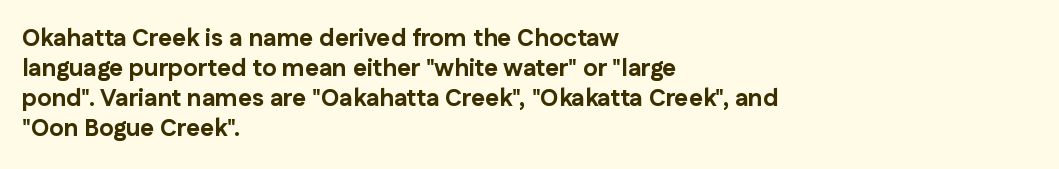
The image shows 24 px bold type, upright; set left-aligned, normal line spacing (1.25x), normal letter spacing, not underlined.
